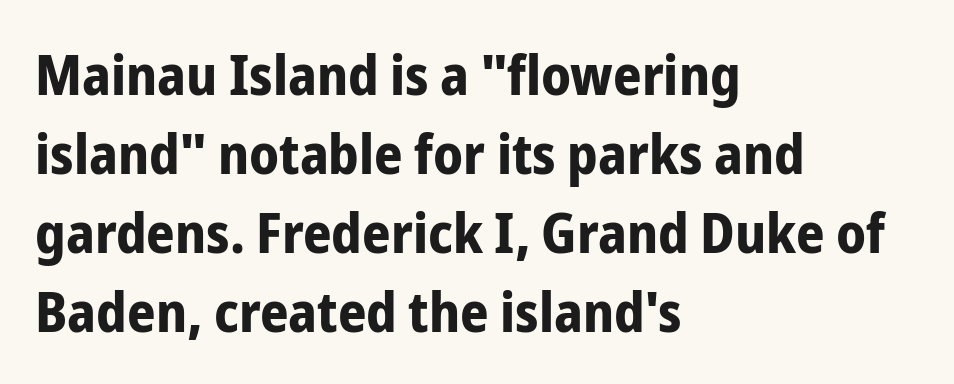
The image shows 56 px bold, condensed sans-serif type, upright; set left-aligned, normal line spacing (1.41x), normal letter spacing, not underlined; low stroke contrast and a medium x-height.
